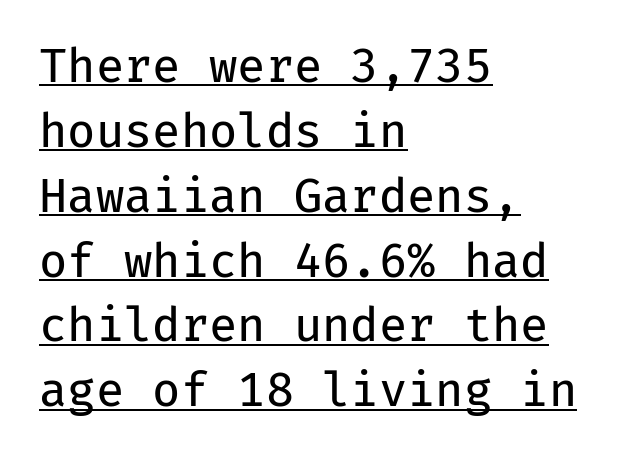
The image shows 46 px regular-weight sans-serif type, upright, monospaced; set left-aligned, normal line spacing (1.41x), normal letter spacing, underlined; low stroke contrast and a medium x-height.
